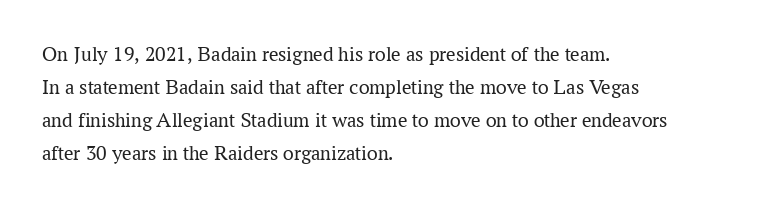
Q: Is the text bold? A: No.
Q: Is the text italic (slanted)? A: No, it is upright.
Q: Is the text underlined? A: No.
Q: How is the paragraph aligned? A: Left-aligned.
Q: Is the spacing between letters normal or unusually wide? A: Normal.
Q: Is the spacing between lines tight, normal or loose? A: Normal.
